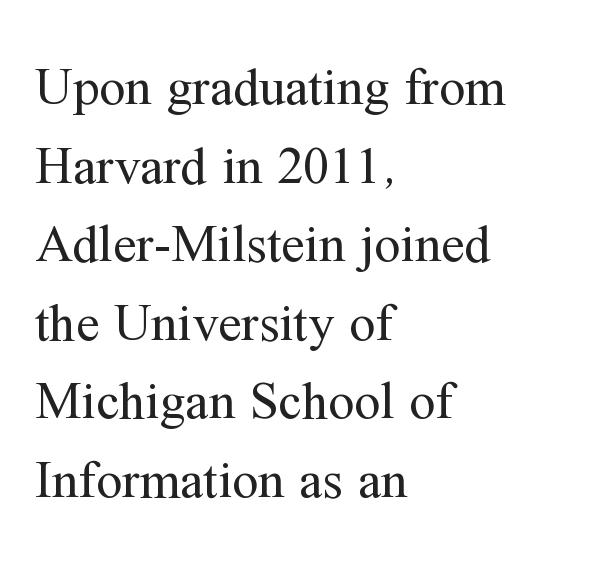
Q: Is the text bold? A: No.
Q: Is the text italic (slanted)? A: No, it is upright.
Q: Is the typeface a serif or a sans-serif typeface? A: Serif.
Q: Is the text underlined? A: No.
Q: How is the paragraph aligned? A: Left-aligned.
Q: Is the spacing between letters normal or unusually wide? A: Normal.
Q: Is the spacing between lines tight, normal or loose? A: Normal.
Q: Width (condensed, normal, or wide)? A: Normal.
Q: Stroke contrast? A: Medium.
Q: x-height? A: Medium.
Q: Monospaced? A: No.
